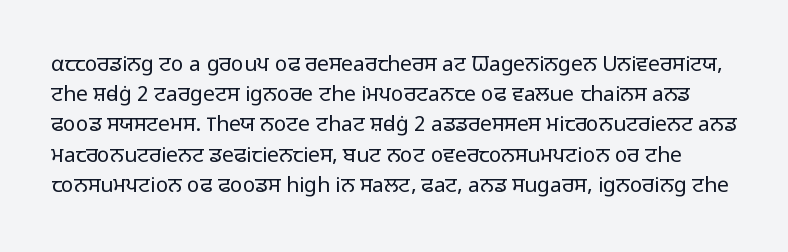
Q: Is the text bold? A: No.
Q: Is the text italic (slanted)? A: No, it is upright.
Q: Is the text underlined? A: No.
Q: Is the spacing between letters normal or unusually wide? A: Normal.
Q: Is the spacing between lines tight, normal or loose? A: Normal.
